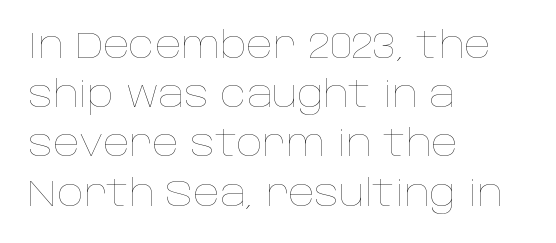
The image shows 37 px thin type, upright; set left-aligned, normal line spacing (1.33x), normal letter spacing, not underlined; low stroke contrast and a large x-height.
